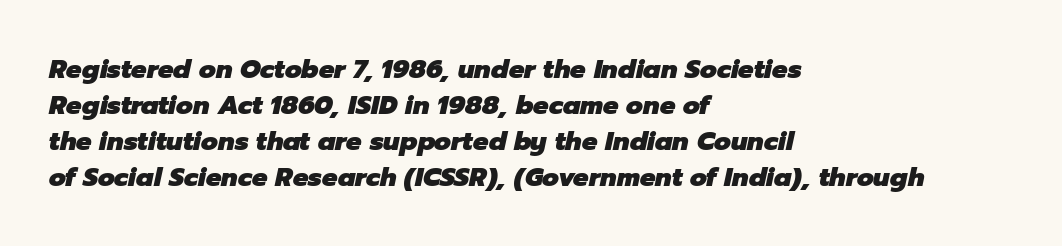
Q: Is the text bold? A: Yes.
Q: Is the text italic (slanted)? A: Yes, it leans right by about 12 degrees.
Q: Is the text underlined? A: No.
Q: How is the paragraph aligned? A: Left-aligned.
Q: Is the spacing between letters normal or unusually wide? A: Normal.
Q: Is the spacing between lines tight, normal or loose? A: Normal.
